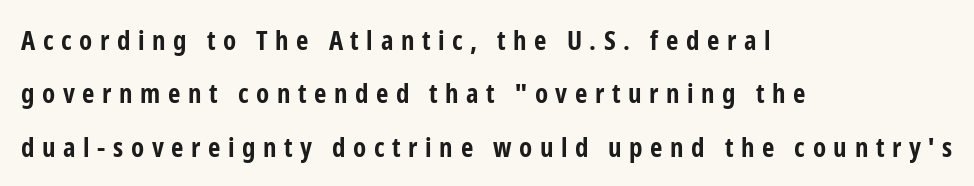
The image shows 27 px bold type, upright; set left-aligned, loose line spacing (1.98x), unusually wide letter spacing (+0.28 em), not underlined.
